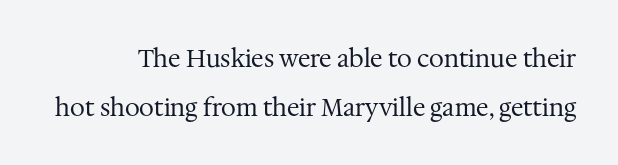
{"italic": "no", "bold": "no", "underline": "no", "line_spacing": "loose", "line_spacing_ratio": 2.04, "letter_spacing": "normal", "letter_spacing_em": 0.0, "glyph_px": 24}
